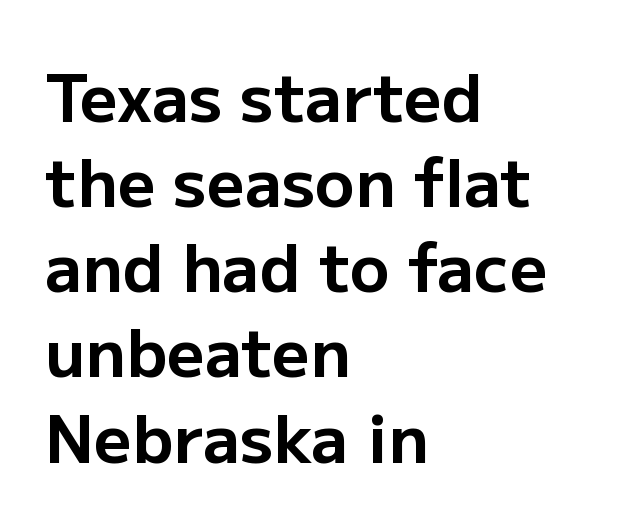
The image shows 66 px bold sans-serif type, upright; set left-aligned, normal line spacing (1.29x), normal letter spacing, not underlined; low stroke contrast and a medium x-height.
